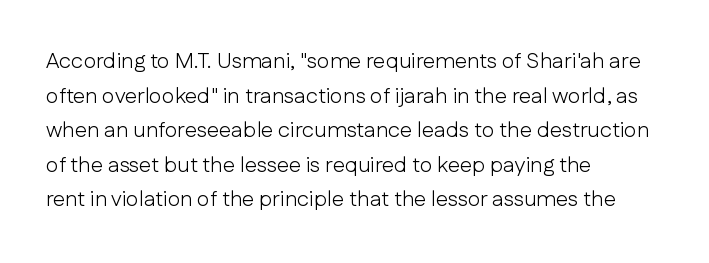
{"italic": "no", "bold": "no", "underline": "no", "align": "left", "line_spacing": "normal", "line_spacing_ratio": 1.57, "letter_spacing": "normal", "letter_spacing_em": 0.0, "glyph_px": 22}
